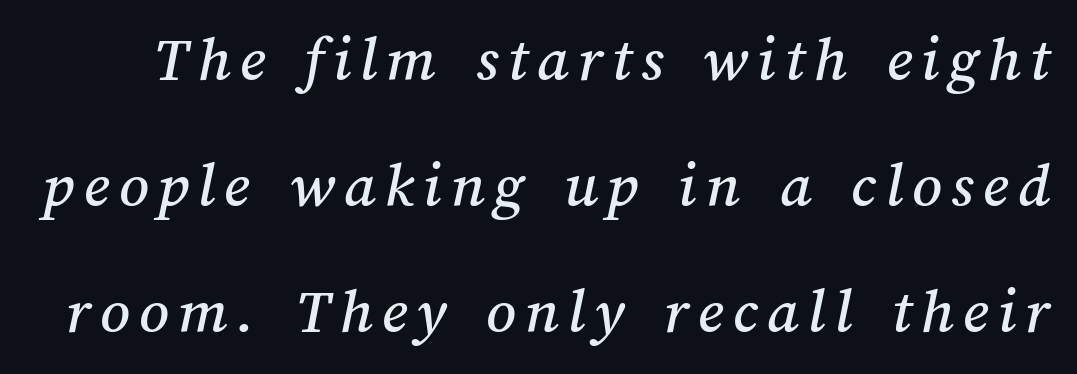
Only glyphs here, with clear space below each row. Note the varied advance widths — an 'i' is clearly narrower than an 'm'. Leading is clearly above the norm, producing a sparse column.
